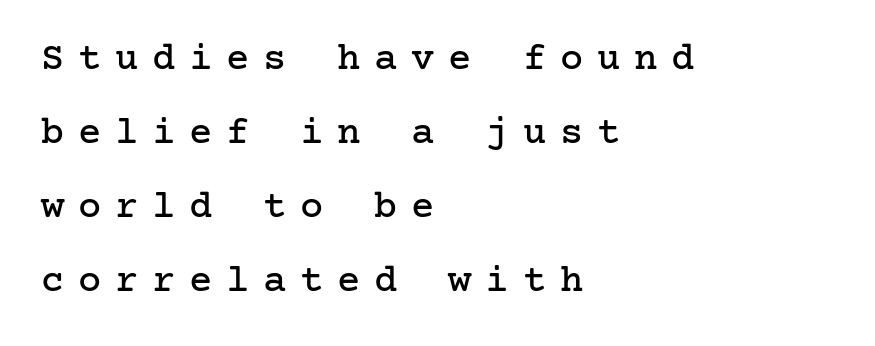
Q: Is the text italic (slanted)? A: No, it is upright.
Q: Is the typeface a serif or a sans-serif typeface? A: Serif.
Q: Is the text underlined? A: No.
Q: How is the paragraph aligned? A: Left-aligned.
Q: Is the spacing between letters normal or unusually wide? A: Unusually wide.
Q: Is the spacing between lines tight, normal or loose? A: Loose.
Q: Width (condensed, normal, or wide)? A: Normal.
Q: Stroke contrast? A: Low.
Q: x-height? A: Medium.
